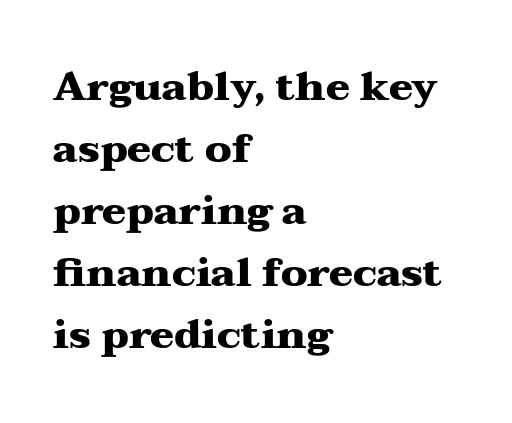
Q: Is the text bold? A: Yes.
Q: Is the text italic (slanted)? A: No, it is upright.
Q: Is the typeface a serif or a sans-serif typeface? A: Serif.
Q: Is the text underlined? A: No.
Q: How is the paragraph aligned? A: Left-aligned.
Q: Is the spacing between letters normal or unusually wide? A: Normal.
Q: Is the spacing between lines tight, normal or loose? A: Normal.
Q: Width (condensed, normal, or wide)? A: Wide.
Q: Stroke contrast? A: Medium.
Q: x-height? A: Medium.
Q: Monospaced? A: No.
